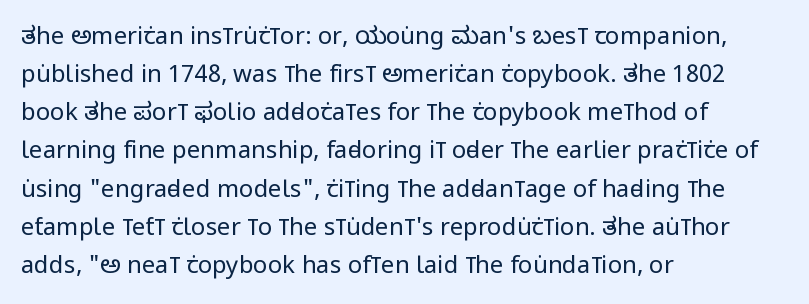
The image shows 24 px text type, upright; set left-aligned, normal line spacing (1.59x), normal letter spacing, not underlined.
